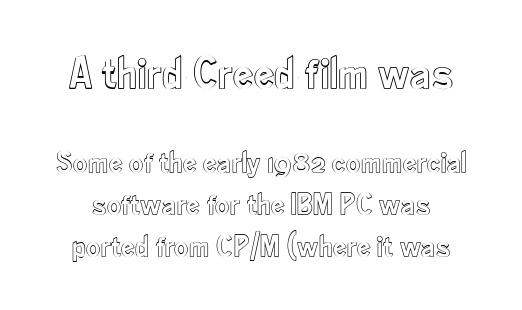
The image shows 46 px condensed type, upright; set normal line spacing (1.34x), normal letter spacing, not underlined; the first (top) block is 1.48x larger; a small x-height.
